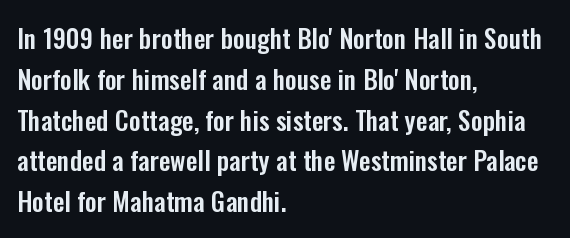
Q: Is the text italic (slanted)? A: No, it is upright.
Q: Is the text underlined? A: No.
Q: How is the paragraph aligned? A: Left-aligned.
Q: Is the spacing between letters normal or unusually wide? A: Normal.
Q: Is the spacing between lines tight, normal or loose? A: Normal.
